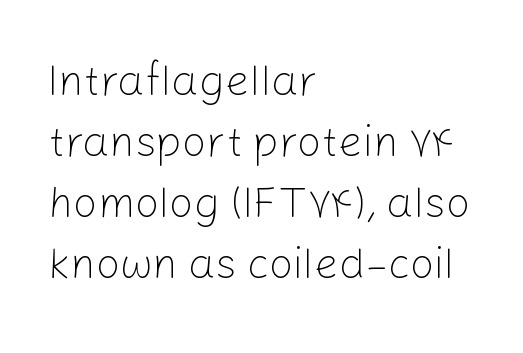
{"serif": "no", "italic": "no", "bold": "no", "weight": "light", "width": "normal", "stroke_contrast": "low", "x_height": "medium", "monospaced": "no", "underline": "no", "align": "left", "line_spacing": "normal", "line_spacing_ratio": 1.42, "letter_spacing": "normal", "letter_spacing_em": 0.0, "glyph_px": 43}
